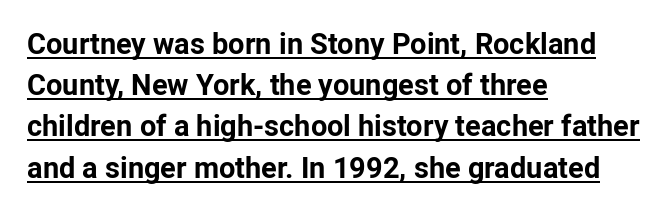
The image shows 29 px bold sans-serif type, upright; set left-aligned, normal line spacing (1.42x), normal letter spacing, underlined; low stroke contrast and a medium x-height.
